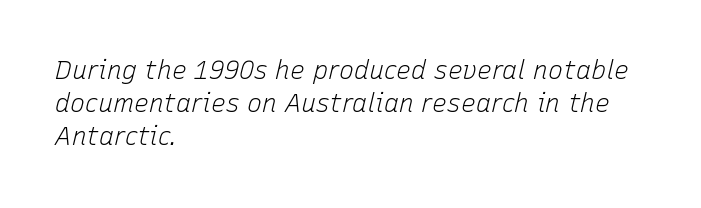
The image shows 25 px text type, italic (leaning right); set left-aligned, normal line spacing (1.33x), normal letter spacing, not underlined.
